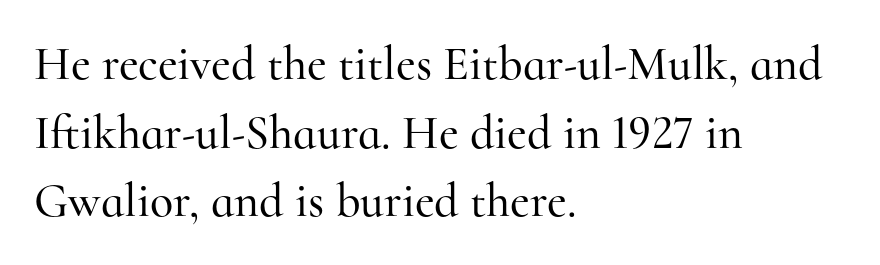
Q: Is the text italic (slanted)? A: No, it is upright.
Q: Is the typeface a serif or a sans-serif typeface? A: Serif.
Q: Is the text underlined? A: No.
Q: How is the paragraph aligned? A: Left-aligned.
Q: Is the spacing between letters normal or unusually wide? A: Normal.
Q: Is the spacing between lines tight, normal or loose? A: Normal.
Q: Width (condensed, normal, or wide)? A: Normal.
Q: Stroke contrast? A: High.
Q: x-height? A: Small.
Q: Monospaced? A: No.
